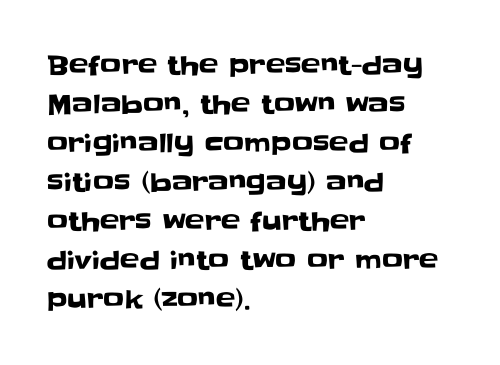
{"italic": "no", "underline": "no", "align": "left", "line_spacing": "normal", "line_spacing_ratio": 1.5, "letter_spacing": "normal", "letter_spacing_em": 0.0, "glyph_px": 26}
